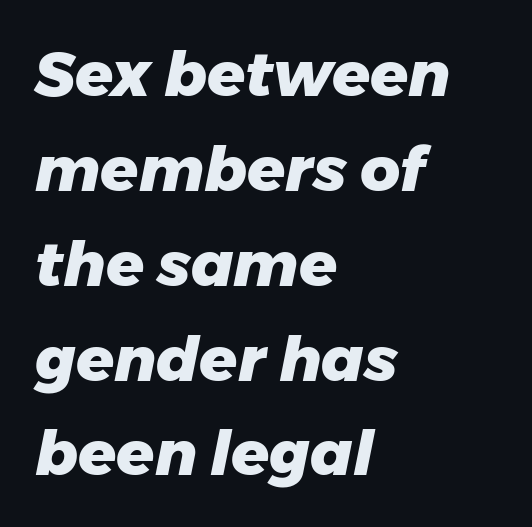
Strong, thick strokes mark this as bold type. Summary of vertical rhythm: regular, with standard interline spacing. These lines keep a tight, regular rhythm from letter to letter. This sample is left-justified, so line endings fall wherever the words run out. Each letter keeps its own natural width here, so spacing adapts to shape.
